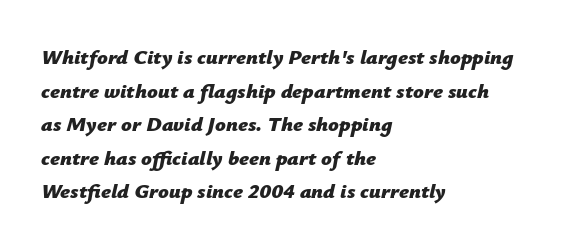
Q: Is the text bold? A: Yes.
Q: Is the text italic (slanted)? A: Yes, it leans right by about 12 degrees.
Q: Is the text underlined? A: No.
Q: How is the paragraph aligned? A: Left-aligned.
Q: Is the spacing between letters normal or unusually wide? A: Normal.
Q: Is the spacing between lines tight, normal or loose? A: Normal.
